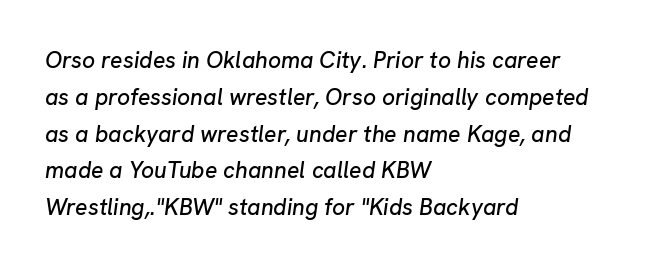
Q: Is the text italic (slanted)? A: Yes, it leans right by about 8 degrees.
Q: Is the text underlined? A: No.
Q: How is the paragraph aligned? A: Left-aligned.
Q: Is the spacing between letters normal or unusually wide? A: Normal.
Q: Is the spacing between lines tight, normal or loose? A: Normal.
